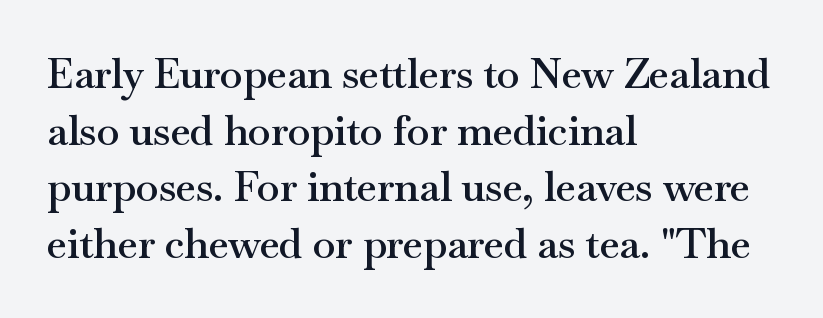
Q: Is the text bold? A: Semi-bold.
Q: Is the text italic (slanted)? A: No, it is upright.
Q: Is the typeface a serif or a sans-serif typeface? A: Serif.
Q: Is the text underlined? A: No.
Q: How is the paragraph aligned? A: Left-aligned.
Q: Is the spacing between letters normal or unusually wide? A: Normal.
Q: Is the spacing between lines tight, normal or loose? A: Normal.
Q: Width (condensed, normal, or wide)? A: Wide.
Q: Stroke contrast? A: Medium.
Q: x-height? A: Small.
Q: Monospaced? A: No.
